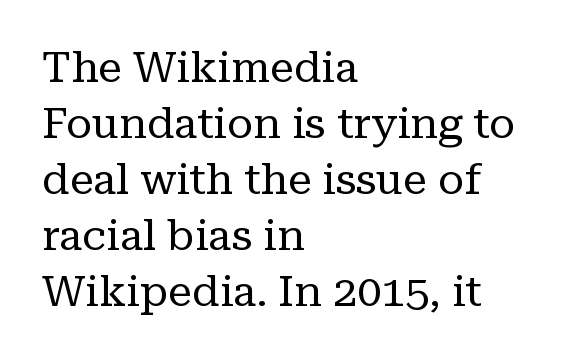
The rendering uses a moderate line-height, typical for paragraphs. Posture: upright roman. Heft: none added — not bold. Type without underlining.
